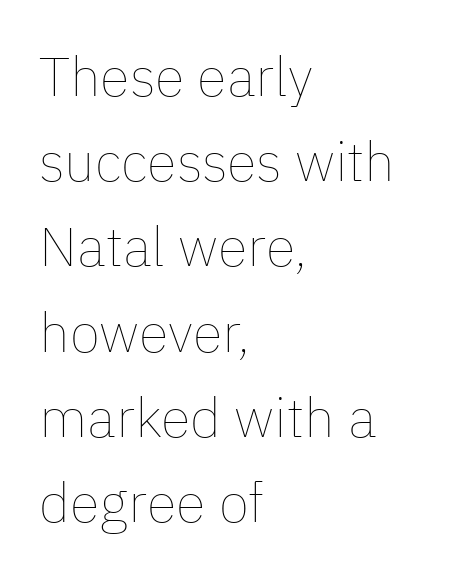
A light-to-regular cut is what we see here. The string is rendered with underlining switched off. Do the letters lean? They stand straight. Left-aligned paragraph, ragged on the right.
